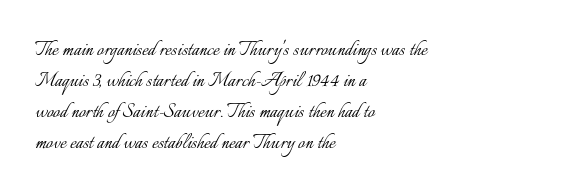
The image shows 24 px text type; set left-aligned, normal line spacing (1.29x), normal letter spacing, not underlined.
